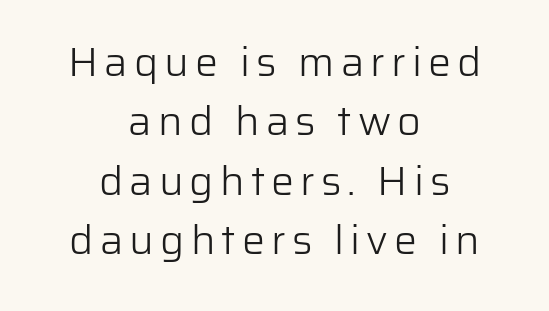
Glance below the letters and you will spot only blank space. One-word summary of the alignment: center. The passage shown stacks its lines at a standard gap. The font family rendered here belongs to the sans-serif group. Counters stay open thanks to moderate or lighter strokes. A typesetter would mark this as roman, not italic.
